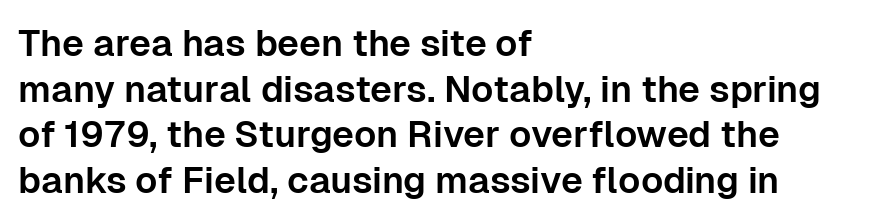
Serifs: no, the terminals of the letterforms are clean. The axis of the letterforms is exactly vertical. The specimen omits any rule beneath the text block's lines. This rendering leaves character spacing at its baseline value.
